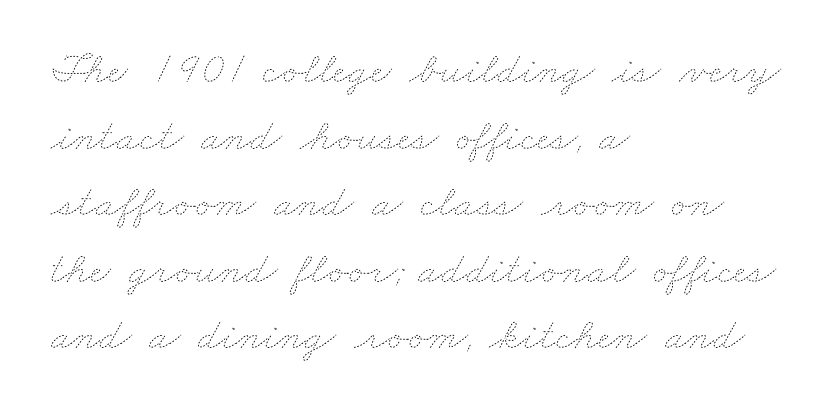
The image shows 45 px thin, wide type; set left-aligned, normal line spacing (1.48x), normal letter spacing, not underlined; low stroke contrast and a small x-height.
